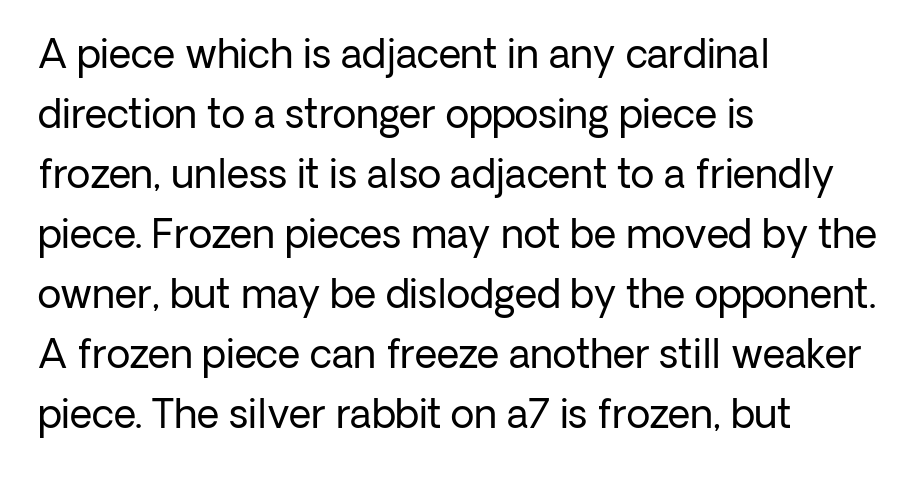
The image shows 39 px regular-weight sans-serif type, upright; set left-aligned, normal line spacing (1.54x), normal letter spacing, not underlined; low stroke contrast and a medium x-height.
